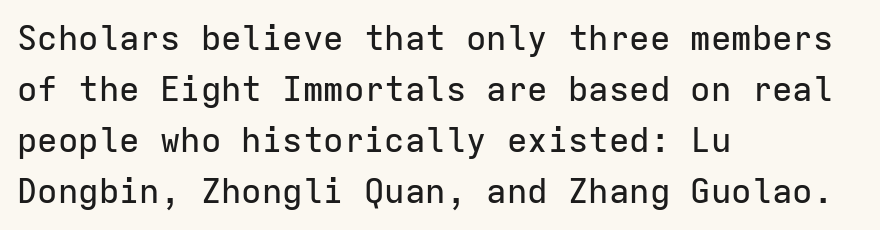
Q: Is the text italic (slanted)? A: No, it is upright.
Q: Is the typeface a serif or a sans-serif typeface? A: Sans-serif.
Q: Is the text underlined? A: No.
Q: How is the paragraph aligned? A: Left-aligned.
Q: Is the spacing between letters normal or unusually wide? A: Normal.
Q: Is the spacing between lines tight, normal or loose? A: Normal.
Q: Width (condensed, normal, or wide)? A: Normal.
Q: Stroke contrast? A: Low.
Q: x-height? A: Medium.
Q: Monospaced? A: Yes.
